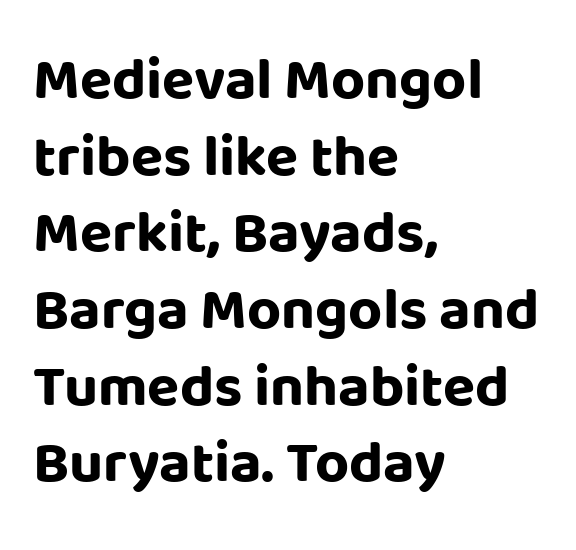
The image shows 59 px bold sans-serif type, upright; set left-aligned, normal line spacing (1.3x), normal letter spacing, not underlined; low stroke contrast and a large x-height.
